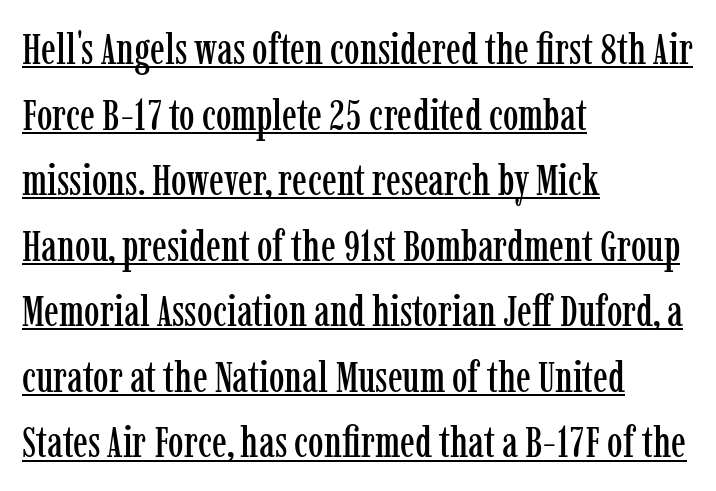
Q: Is the text italic (slanted)? A: No, it is upright.
Q: Is the typeface a serif or a sans-serif typeface? A: Serif.
Q: Is the text underlined? A: Yes.
Q: How is the paragraph aligned? A: Left-aligned.
Q: Is the spacing between letters normal or unusually wide? A: Normal.
Q: Is the spacing between lines tight, normal or loose? A: Normal.
Q: Width (condensed, normal, or wide)? A: Condensed.
Q: Stroke contrast? A: Low.
Q: x-height? A: Medium.
Q: Monospaced? A: No.
